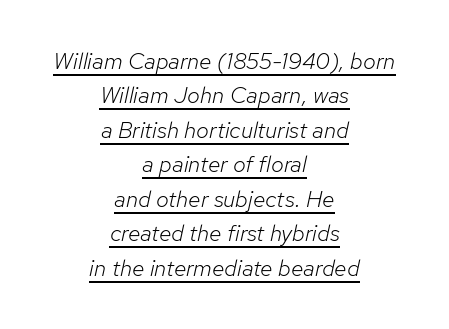
The paragraph shown floats in the horizontal middle. Is the letter spacing exaggerated? No — it looks like the ordinary default. A normal amount of white space separates one row of letters from the next. The sample's only ornament is a line tracing under the words.
